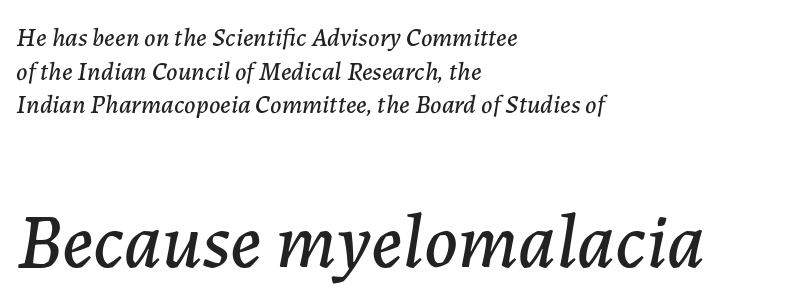
Here the designer chose a conventional face with non-uniform glyph widths. Words float on clear page, feet unadorned. The axis of the letterforms is tilted away from vertical. Inter-character spacing is left at the font's built-in metrics. The lines in this sample share a left origin and differ only in where they stop. The line-height multiplier appears to be the usual default.
